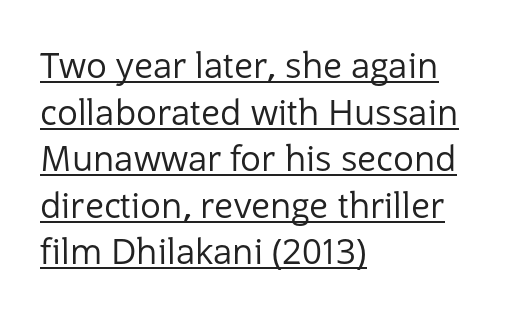
{"serif": "no", "italic": "no", "bold": "no", "weight": "regular", "width": "normal", "stroke_contrast": "low", "x_height": "medium", "monospaced": "no", "underline": "yes", "align": "left", "line_spacing": "normal", "line_spacing_ratio": 1.33, "letter_spacing": "normal", "letter_spacing_em": 0.0, "glyph_px": 35}
